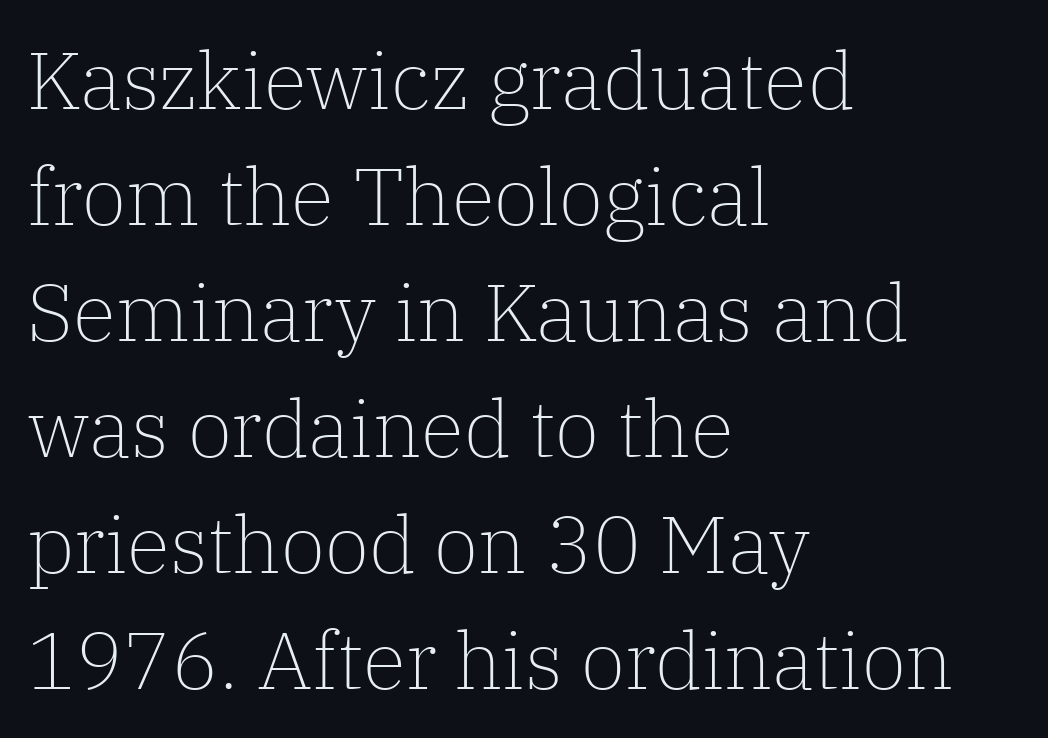
Q: Is the text bold? A: No.
Q: Is the text italic (slanted)? A: No, it is upright.
Q: Is the typeface a serif or a sans-serif typeface? A: Serif.
Q: Is the text underlined? A: No.
Q: How is the paragraph aligned? A: Left-aligned.
Q: Is the spacing between letters normal or unusually wide? A: Normal.
Q: Is the spacing between lines tight, normal or loose? A: Normal.
Q: Width (condensed, normal, or wide)? A: Normal.
Q: Stroke contrast? A: Low.
Q: x-height? A: Medium.
Q: Monospaced? A: No.
